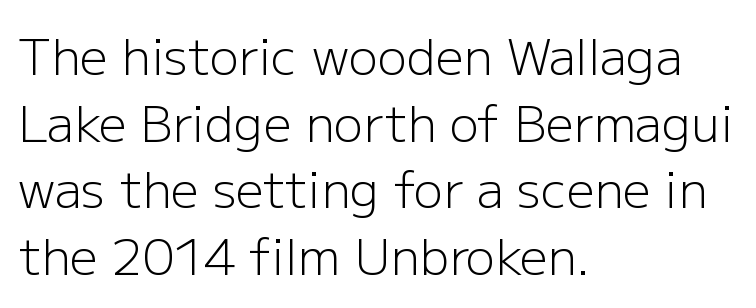
The image shows 49 px light sans-serif type, upright; set left-aligned, normal line spacing (1.36x), normal letter spacing, not underlined; low stroke contrast and a medium x-height.
